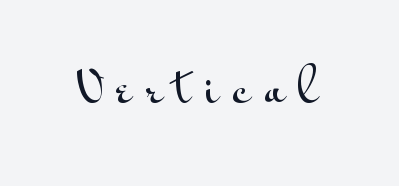
Q: Is the text italic (slanted)? A: Yes.
Q: Is the typeface a serif or a sans-serif typeface? A: Sans-serif.
Q: Is the text underlined? A: No.
Q: Is the spacing between letters normal or unusually wide? A: Unusually wide.
Q: Width (condensed, normal, or wide)? A: Wide.
Q: Stroke contrast? A: Medium.
Q: x-height? A: Small.
Q: Monospaced? A: No.
